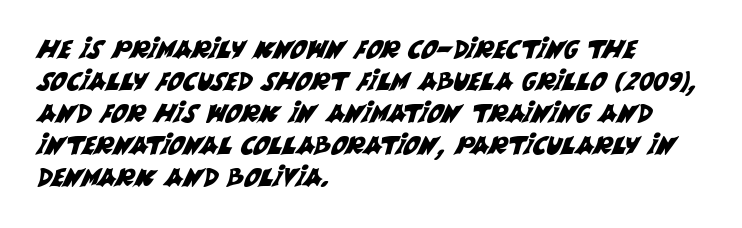
Q: Is the text underlined? A: No.
Q: How is the paragraph aligned? A: Left-aligned.
Q: Is the spacing between letters normal or unusually wide? A: Normal.
Q: Is the spacing between lines tight, normal or loose? A: Normal.
